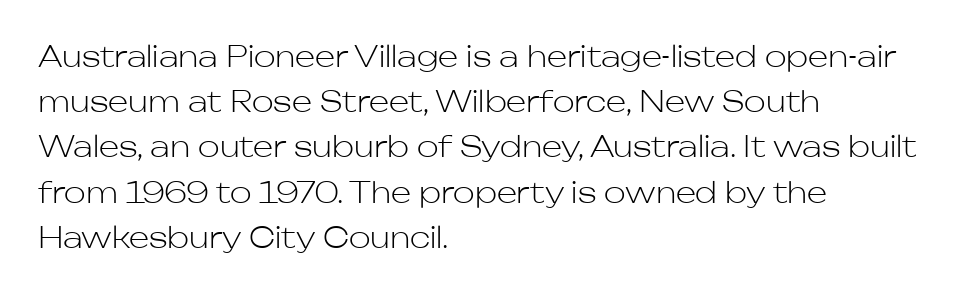
If you measured baseline to baseline, you'd find a middling distance. Looks like regular typesetting: each glyph gets only the width it needs. The foot of each line stays bare and open. A roman cut, with each character standing at attention. Typeset ragged right — the left edge is the straight one. No chunkiness to these letters — they're not bold.
